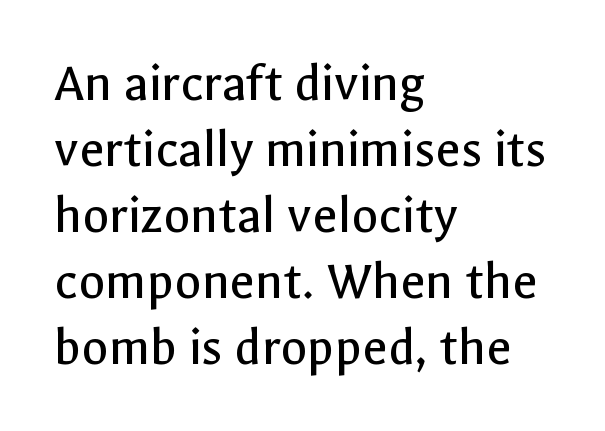
{"serif": "no", "italic": "no", "bold": "no", "weight": "regular", "width": "normal", "x_height": "medium", "monospaced": "no", "underline": "no", "align": "left", "line_spacing_ratio": 1.2, "letter_spacing": "normal", "letter_spacing_em": 0.0, "glyph_px": 55}
